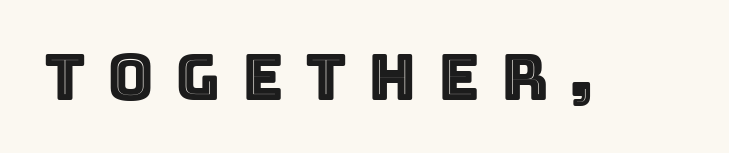
Each row of text sits above clean, open space. In terms of posture, this sample is upright. The passage shown is typed in a proportional face where columns would drift. Each word looks stretched out because of the extra space between its letters.
